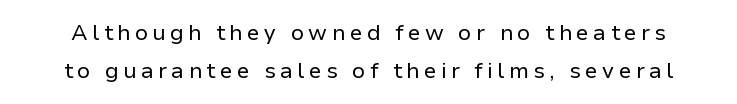
Designer's note — italics off, roman on. Glance below the letters and you will spot only blank space. Tracking value appears strongly positive — letters spread wide. The cut favours lightness, reaching ordinary text weight at its darkest.
